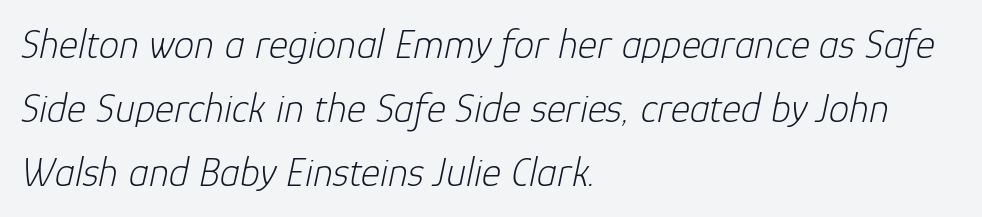
Do the characters align in a grid? No, the font is proportional. Looking at the ascenders, they clearly lean. One glance says typical: line gaps are just what's usual. Vertical stems look standard width or narrower in stroke.
